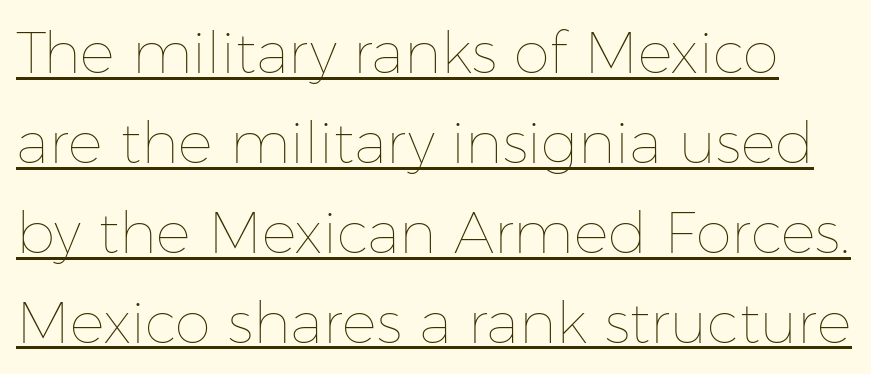
The image shows 58 px thin type, upright; set normal line spacing (1.55x), normal letter spacing, underlined; low stroke contrast and a medium x-height.
